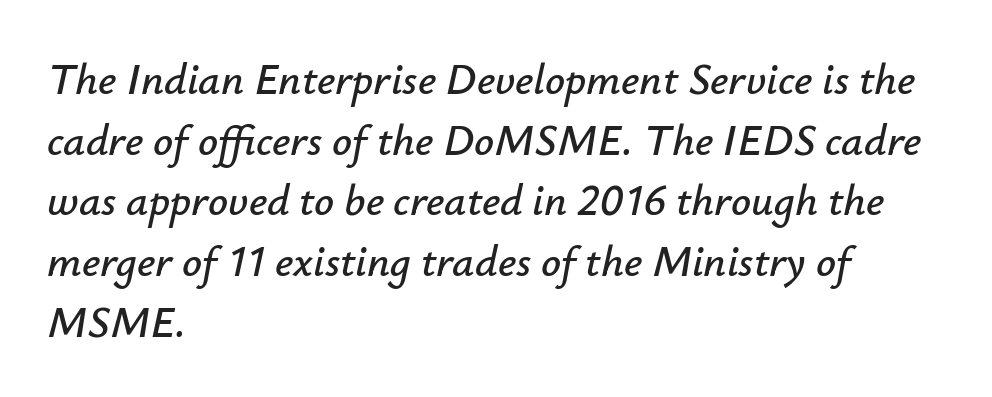
{"italic": "yes", "lean": "right", "slant_degrees": 12, "width": "normal", "stroke_contrast": "low", "x_height": "small", "monospaced": "no", "underline": "no", "align": "left", "line_spacing": "normal", "line_spacing_ratio": 1.38, "letter_spacing": "normal", "letter_spacing_em": 0.0, "glyph_px": 44}
